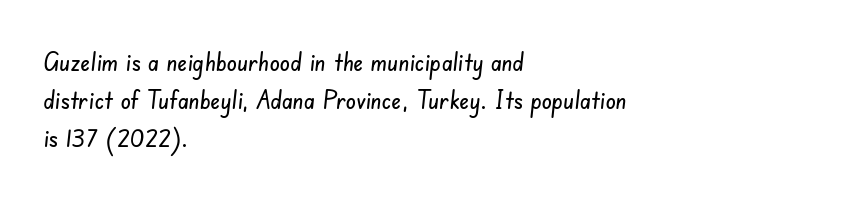
Q: Is the text underlined? A: No.
Q: How is the paragraph aligned? A: Left-aligned.
Q: Is the spacing between letters normal or unusually wide? A: Normal.
Q: Is the spacing between lines tight, normal or loose? A: Normal.
